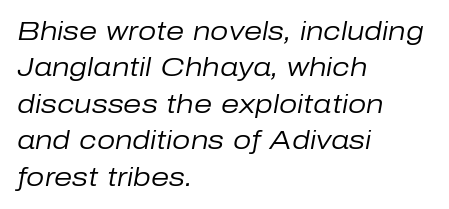
The image shows 26 px text type, italic (leaning right); set left-aligned, normal line spacing (1.4x), normal letter spacing, not underlined.
